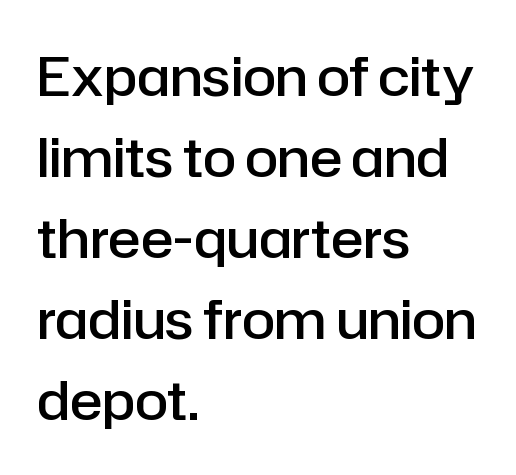
A fair bit of extra ink — the face is semibold, not bold. Each line starts at the same left margin while the right side varies. Posture: straight, roman, zero tilt. Any mark beneath the type? The region is blank. Each letter keeps its own natural width here, so spacing adapts to shape. Evenly set lines give the paragraph a standard silhouette.
